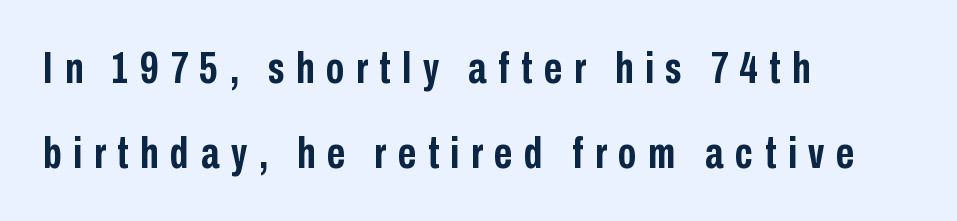
The horizontal fit of the characters is loose and conspicuously gappy. The rendering uses a bold face; every stroke is thick and dark. The passage shown is typed in a proportional face where columns would drift. The area under the type is left untouched. The face used here is a sans, in the tradition of grotesques and geometrics. When letters stand straight like this, we call the style roman or upright.
